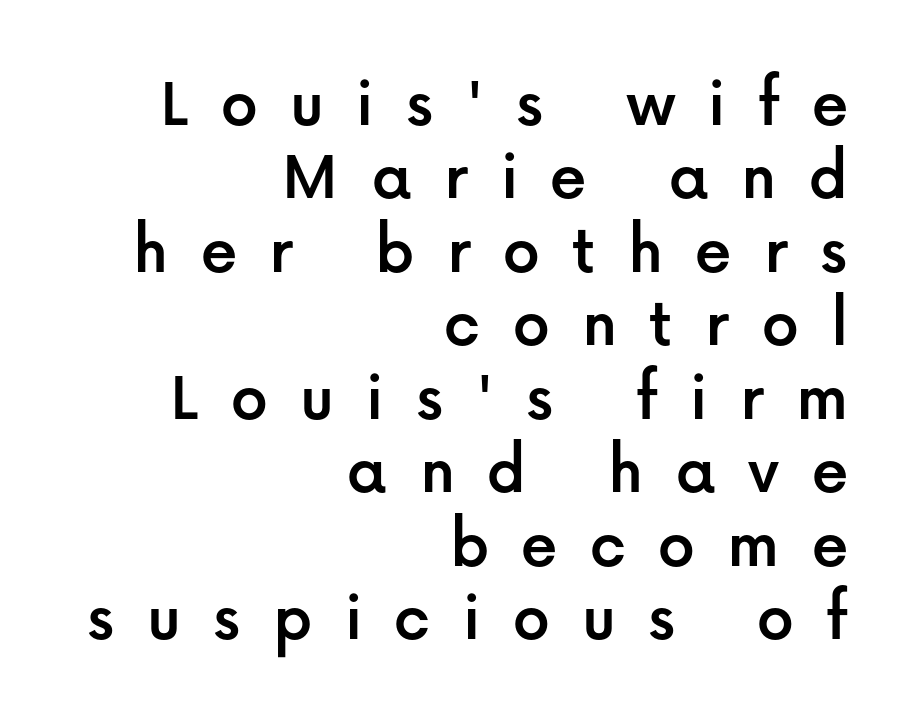
Q: Is the text italic (slanted)? A: No, it is upright.
Q: Is the typeface a serif or a sans-serif typeface? A: Sans-serif.
Q: Is the text underlined? A: No.
Q: How is the paragraph aligned? A: Right-aligned.
Q: Is the spacing between letters normal or unusually wide? A: Unusually wide.
Q: Is the spacing between lines tight, normal or loose? A: Tight.
Q: Width (condensed, normal, or wide)? A: Normal.
Q: Stroke contrast? A: Low.
Q: x-height? A: Medium.
Q: Monospaced? A: No.
